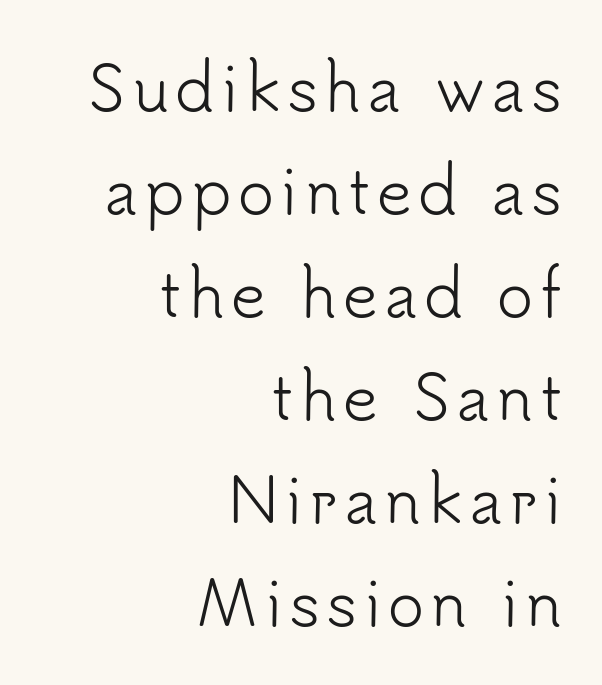
{"serif": "no", "italic": "no", "bold": "no", "weight": "light", "width": "normal", "stroke_contrast": "low", "x_height": "small", "monospaced": "no", "underline": "no", "align": "right", "line_spacing": "normal", "line_spacing_ratio": 1.69, "glyph_px": 61}
